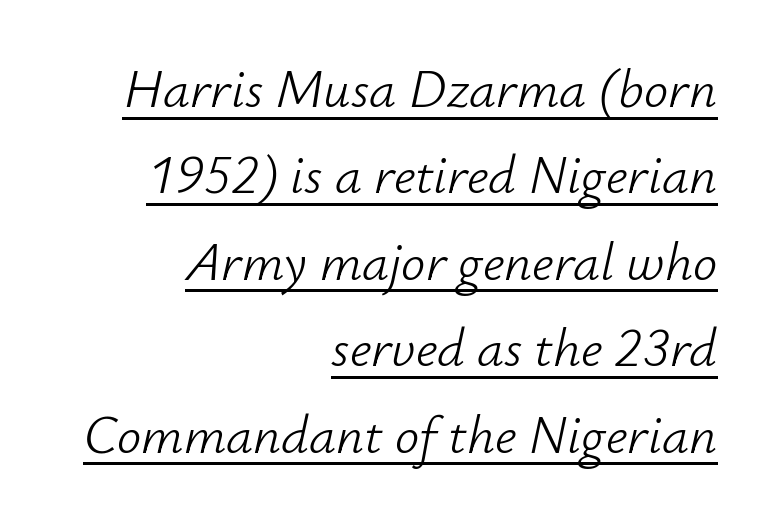
{"italic": "yes", "lean": "right", "slant_degrees": 12, "bold": "no", "weight": "light", "width": "normal", "stroke_contrast": "low", "x_height": "small", "monospaced": "no", "underline": "yes", "align": "right", "line_spacing": "normal", "line_spacing_ratio": 1.6, "letter_spacing": "normal", "letter_spacing_em": 0.0, "glyph_px": 54}
